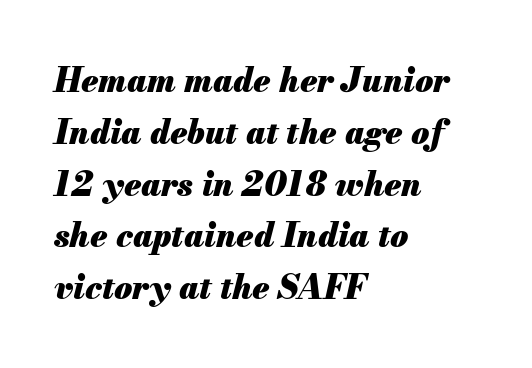
Q: Is the text bold? A: Yes.
Q: Is the text italic (slanted)? A: Yes, it leans right by about 13 degrees.
Q: Is the text underlined? A: No.
Q: How is the paragraph aligned? A: Left-aligned.
Q: Is the spacing between letters normal or unusually wide? A: Normal.
Q: Is the spacing between lines tight, normal or loose? A: Normal.
Q: Width (condensed, normal, or wide)? A: Normal.
Q: Stroke contrast? A: Medium.
Q: x-height? A: Small.
Q: Monospaced? A: No.
